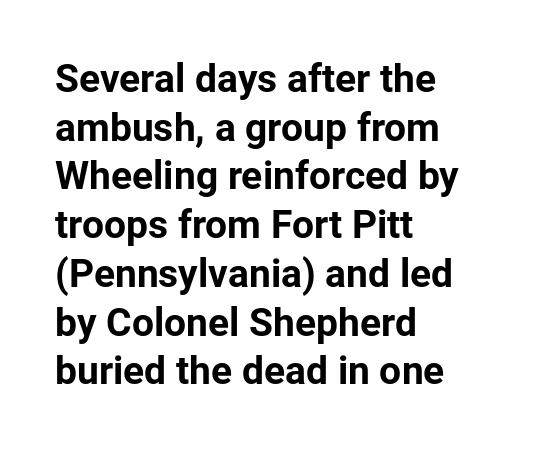
{"serif": "no", "italic": "no", "bold": "yes", "weight": "bold", "width": "normal", "stroke_contrast": "low", "x_height": "medium", "monospaced": "no", "underline": "no", "align": "left", "line_spacing": "normal", "line_spacing_ratio": 1.25, "letter_spacing": "normal", "letter_spacing_em": 0.0, "glyph_px": 39}
